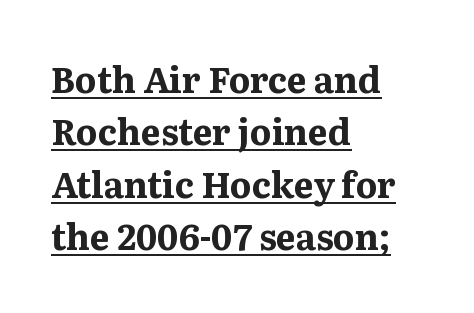
These lines are composed in type with serifs. Caption: standard tracking, unaltered. Rows of type keep a routine distance in the vertical direction. This sample uses an upright cut, with every glyph sitting square on the baseline. Each line of the rendering has a horizontal stroke beneath the glyphs.
